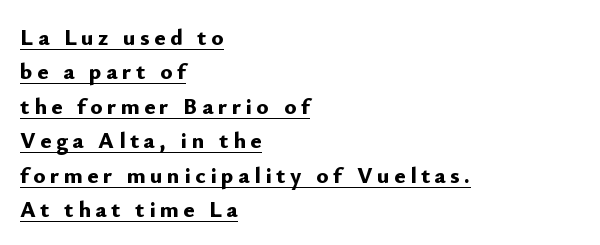
Q: Is the text bold? A: Yes.
Q: Is the text italic (slanted)? A: No, it is upright.
Q: Is the text underlined? A: Yes.
Q: How is the paragraph aligned? A: Left-aligned.
Q: Is the spacing between letters normal or unusually wide? A: Unusually wide.
Q: Is the spacing between lines tight, normal or loose? A: Normal.
